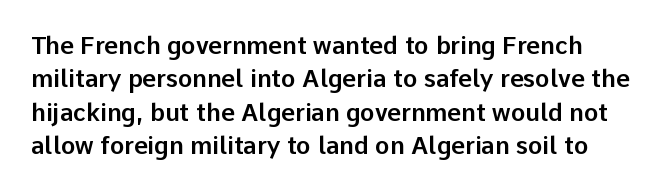
Look at the tracking — it's just the regular setting, nothing added. A roman cut, with each character standing at attention. The rows are spaced the way most documents space them. Underlining? Definitely not there.
